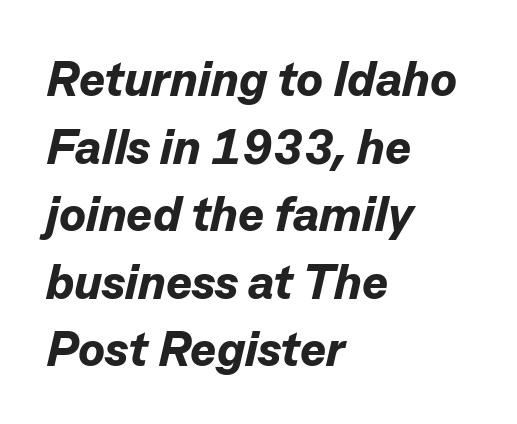
Q: Is the text bold? A: Yes.
Q: Is the text italic (slanted)? A: Yes, it leans right by about 13 degrees.
Q: Is the text underlined? A: No.
Q: How is the paragraph aligned? A: Left-aligned.
Q: Is the spacing between letters normal or unusually wide? A: Normal.
Q: Is the spacing between lines tight, normal or loose? A: Normal.
Q: Width (condensed, normal, or wide)? A: Normal.
Q: Stroke contrast? A: Low.
Q: x-height? A: Medium.
Q: Monospaced? A: No.
